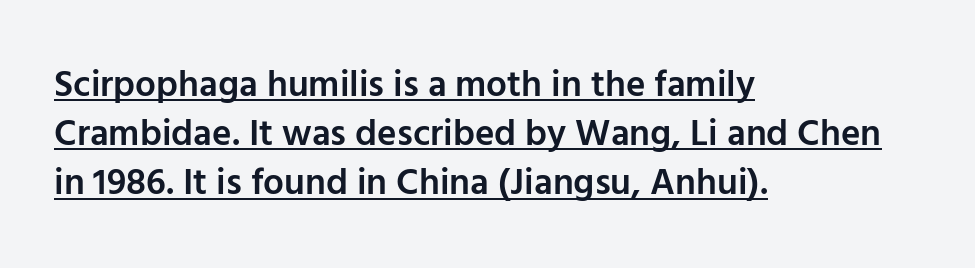
Q: Is the text bold? A: Semi-bold.
Q: Is the text italic (slanted)? A: No, it is upright.
Q: Is the typeface a serif or a sans-serif typeface? A: Sans-serif.
Q: Is the text underlined? A: Yes.
Q: How is the paragraph aligned? A: Left-aligned.
Q: Is the spacing between letters normal or unusually wide? A: Normal.
Q: Is the spacing between lines tight, normal or loose? A: Normal.
Q: Width (condensed, normal, or wide)? A: Normal.
Q: Stroke contrast? A: Low.
Q: x-height? A: Medium.
Q: Monospaced? A: No.
